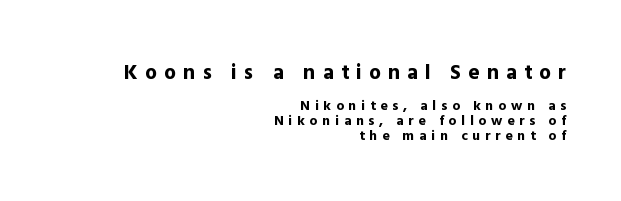
Q: Is the text bold? A: Yes.
Q: Is the text italic (slanted)? A: No, it is upright.
Q: Is the text underlined? A: No.
Q: How is the paragraph aligned? A: Right-aligned.
Q: Is the spacing between letters normal or unusually wide? A: Unusually wide.
Q: Is the spacing between lines tight, normal or loose? A: Tight.
Q: Which block of text is set in a larger size, the first (top) or the second (bottom)? A: The first (top) one.
